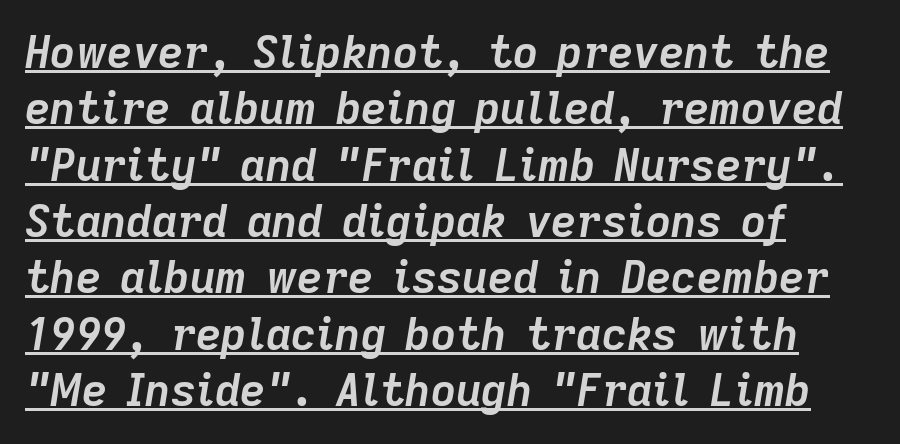
The block of text has a typical density, with ordinary space between rows. Every letter is thick-stroked: bold, no question. Here the designer chose a conventional face with non-uniform glyph widths. Italic: yes, the glyphs are oblique. Short and long lines alike share a common starting point at left.
